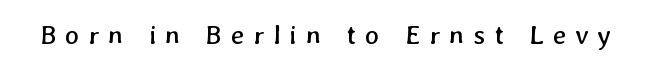
Beneath every word, the page is bare. These glyphs show unthickened strokes, regular width or finer. The letters are spread apart with noticeably loose tracking.
